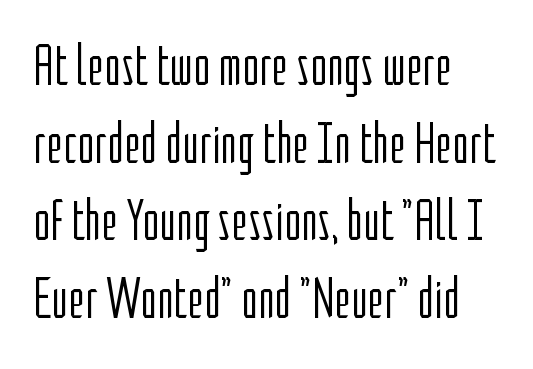
Q: Is the text bold? A: No.
Q: Is the text italic (slanted)? A: No, it is upright.
Q: Is the typeface a serif or a sans-serif typeface? A: Sans-serif.
Q: Is the text underlined? A: No.
Q: How is the paragraph aligned? A: Left-aligned.
Q: Is the spacing between letters normal or unusually wide? A: Normal.
Q: Is the spacing between lines tight, normal or loose? A: Normal.
Q: Width (condensed, normal, or wide)? A: Condensed.
Q: Stroke contrast? A: Low.
Q: x-height? A: Medium.
Q: Monospaced? A: No.
